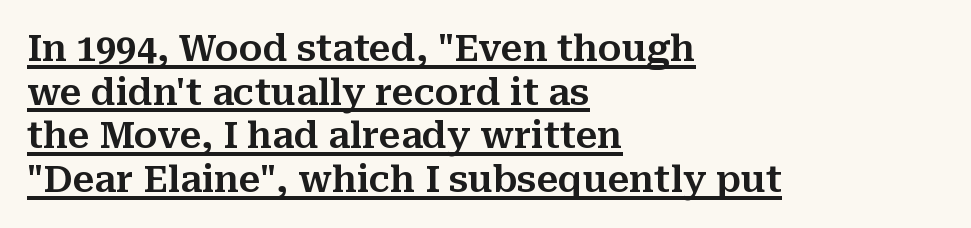
The image shows 36 px serif type, upright; set left-aligned, line spacing 1.21x, normal letter spacing, underlined; medium stroke contrast and a medium x-height.
